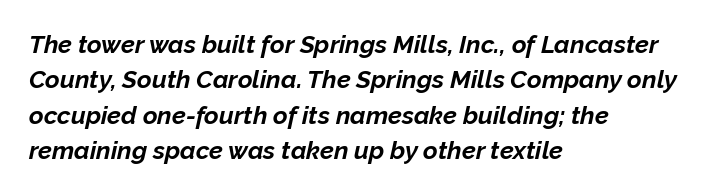
The image shows 25 px bold type, italic (leaning right); set left-aligned, normal line spacing (1.42x), normal letter spacing, not underlined.
